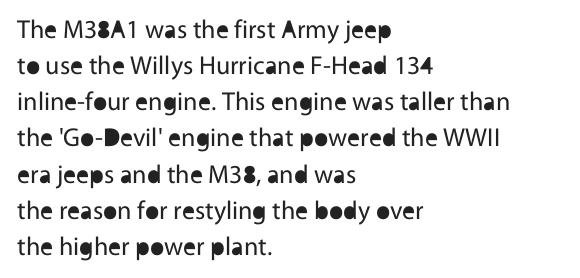
The image shows 26 px text type, upright; set left-aligned, normal line spacing (1.39x), normal letter spacing, not underlined.
